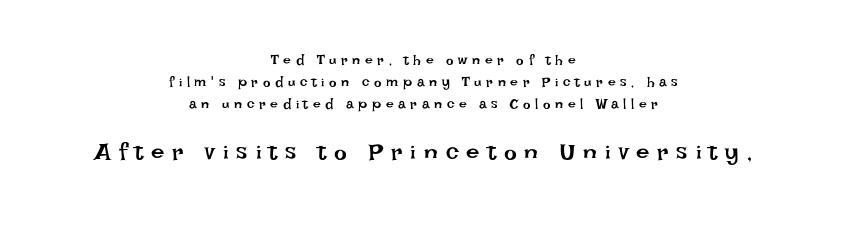
{"italic": "no", "bold": "no", "underline": "no", "align": "center", "line_spacing": "normal", "line_spacing_ratio": 1.58, "letter_spacing": "wide", "letter_spacing_em": 0.33, "larger_block": "second", "size_ratio": 1.71, "glyph_px": 24}
